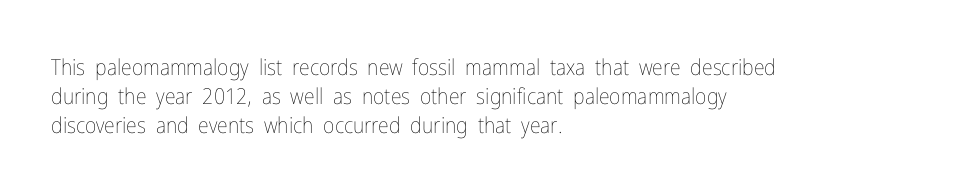
The image shows 22 px text type, upright; set left-aligned, normal line spacing (1.32x), normal letter spacing, not underlined.
